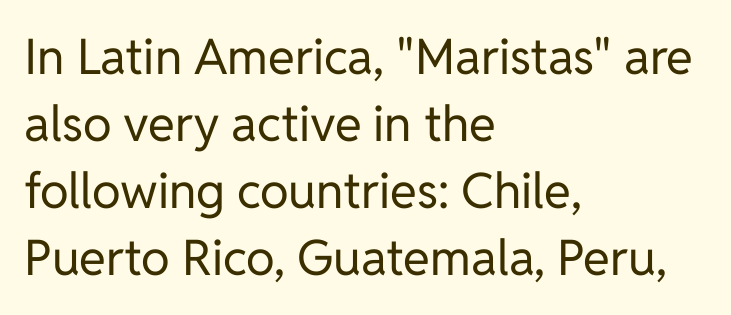
Q: Is the text bold? A: No.
Q: Is the text italic (slanted)? A: No, it is upright.
Q: Is the typeface a serif or a sans-serif typeface? A: Sans-serif.
Q: Is the text underlined? A: No.
Q: How is the paragraph aligned? A: Left-aligned.
Q: Is the spacing between letters normal or unusually wide? A: Normal.
Q: Is the spacing between lines tight, normal or loose? A: Normal.
Q: Width (condensed, normal, or wide)? A: Normal.
Q: Stroke contrast? A: Low.
Q: x-height? A: Medium.
Q: Monospaced? A: No.
